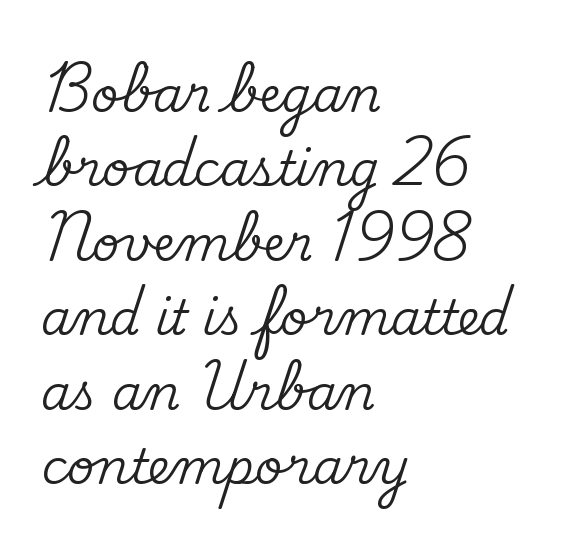
Each row of text sits above clean, open space. The rendering uses natural spacing where letterforms have individual widths. In CSS terms this would be text-align: left.
